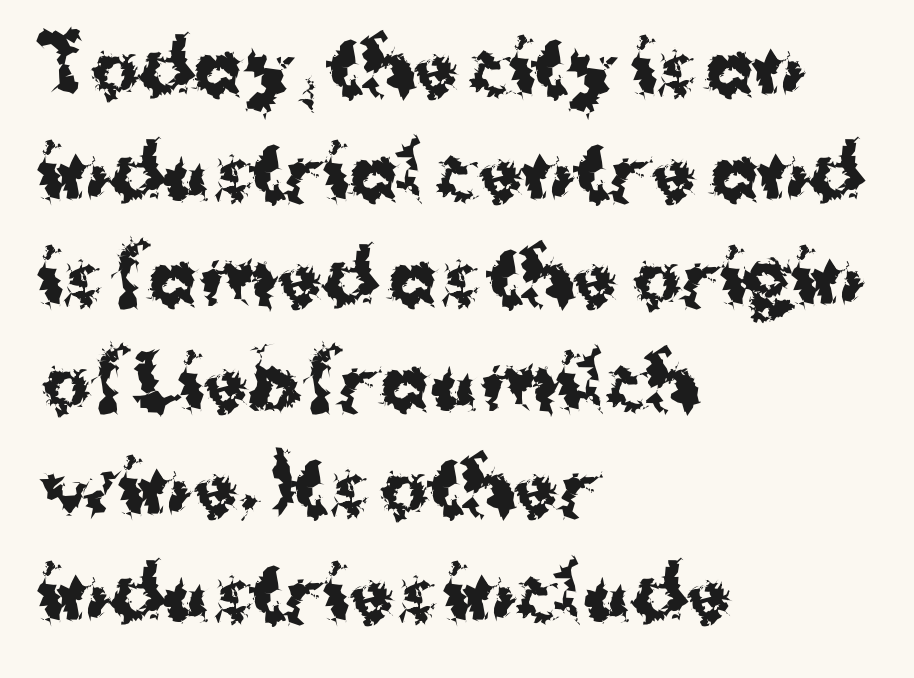
{"serif": "no", "italic": "no", "bold": "yes", "weight": "bold", "width": "normal", "stroke_contrast": "medium", "x_height": "medium", "monospaced": "no", "underline": "no", "align": "left", "line_spacing": "normal", "line_spacing_ratio": 1.44, "letter_spacing": "normal", "letter_spacing_em": 0.0, "glyph_px": 73}
